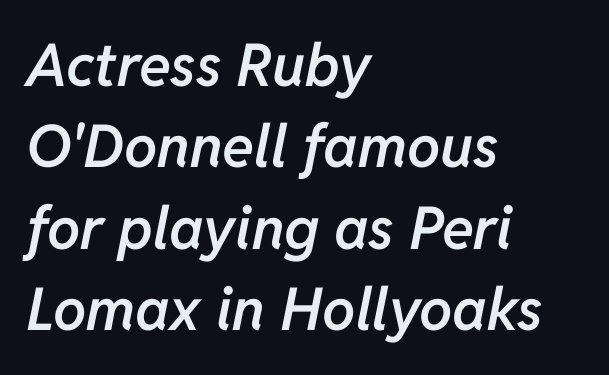
Q: Is the text bold? A: Semi-bold.
Q: Is the text italic (slanted)? A: Yes, it leans right by about 11 degrees.
Q: Is the text underlined? A: No.
Q: How is the paragraph aligned? A: Left-aligned.
Q: Is the spacing between letters normal or unusually wide? A: Normal.
Q: Is the spacing between lines tight, normal or loose? A: Normal.
Q: Width (condensed, normal, or wide)? A: Normal.
Q: Stroke contrast? A: Low.
Q: x-height? A: Medium.
Q: Monospaced? A: No.
